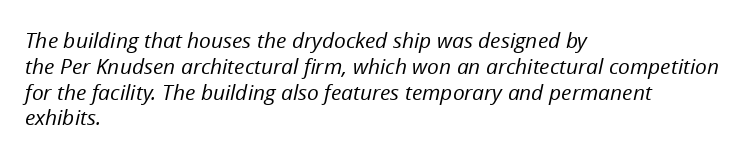
Q: Is the text bold? A: No.
Q: Is the text italic (slanted)? A: Yes, it leans right by about 12 degrees.
Q: Is the text underlined? A: No.
Q: How is the paragraph aligned? A: Left-aligned.
Q: Is the spacing between letters normal or unusually wide? A: Normal.
